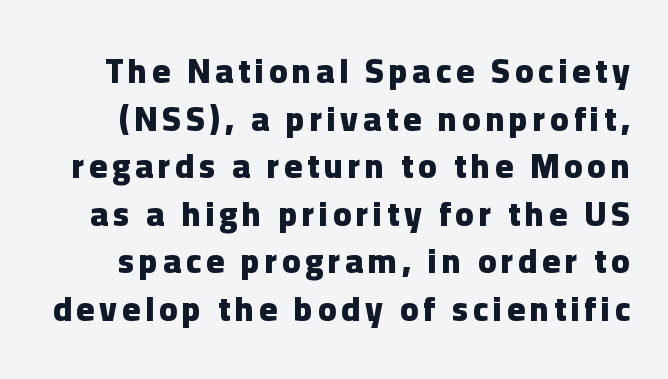
Q: Is the text bold? A: Yes.
Q: Is the text italic (slanted)? A: No, it is upright.
Q: Is the typeface a serif or a sans-serif typeface? A: Sans-serif.
Q: Is the text underlined? A: No.
Q: Is the spacing between lines tight, normal or loose? A: Normal.
Q: Width (condensed, normal, or wide)? A: Normal.
Q: Stroke contrast? A: Low.
Q: x-height? A: Medium.
Q: Monospaced? A: No.
